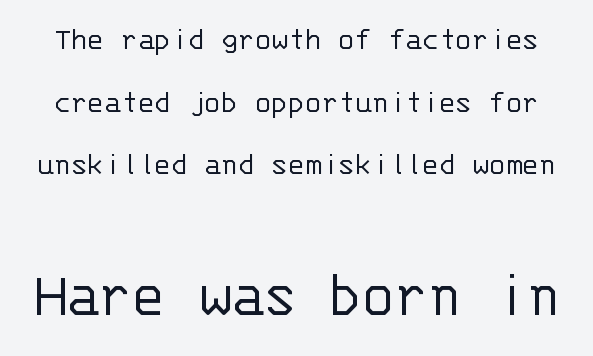
The image shows 67 px light sans-serif type, upright, monospaced; set line spacing 1.84x, normal letter spacing, not underlined; the second (bottom) block is 1.97x larger; low stroke contrast and a large x-height.
